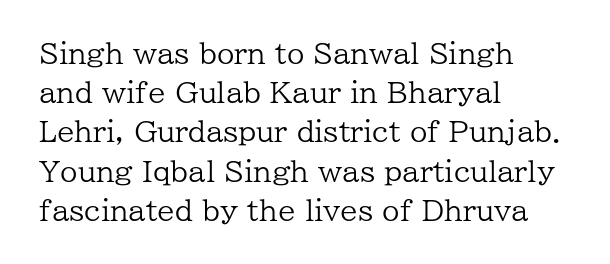
{"serif": "yes", "italic": "no", "bold": "no", "weight": "regular", "width": "normal", "stroke_contrast": "low", "x_height": "medium", "monospaced": "no", "underline": "no", "align": "left", "line_spacing": "normal", "line_spacing_ratio": 1.4, "letter_spacing": "normal", "letter_spacing_em": 0.0, "glyph_px": 28}
